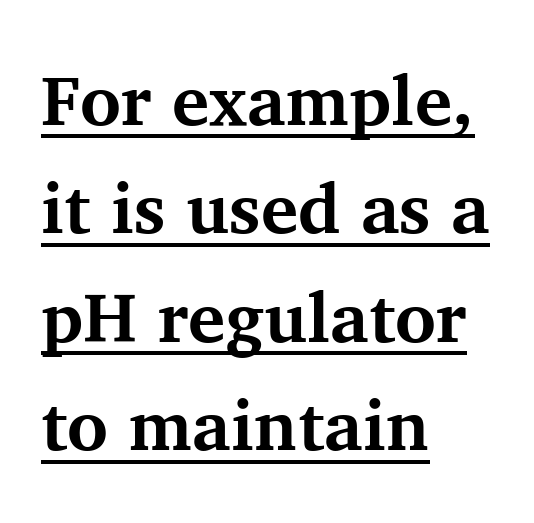
You can see a thin bar hugging the bottom of the glyphs. The face used here is seriffed, in the tradition of book romans. These lines keep a tight, regular rhythm from letter to letter. Vertical strokes here are truly vertical.
